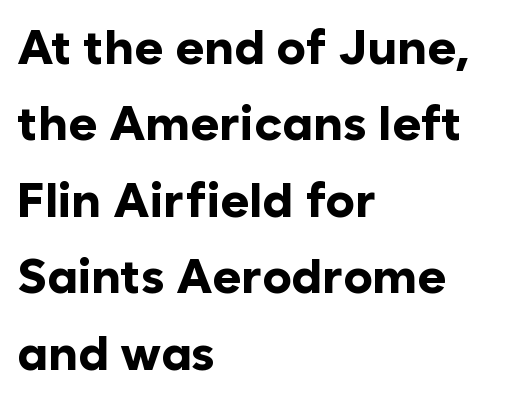
Q: Is the text bold? A: Yes.
Q: Is the text italic (slanted)? A: No, it is upright.
Q: Is the typeface a serif or a sans-serif typeface? A: Sans-serif.
Q: Is the text underlined? A: No.
Q: How is the paragraph aligned? A: Left-aligned.
Q: Is the spacing between letters normal or unusually wide? A: Normal.
Q: Is the spacing between lines tight, normal or loose? A: Normal.
Q: Width (condensed, normal, or wide)? A: Normal.
Q: Stroke contrast? A: Low.
Q: x-height? A: Medium.
Q: Monospaced? A: No.
